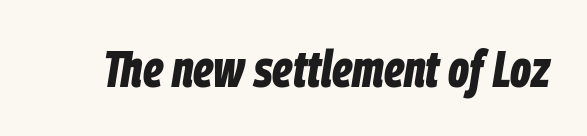
The image shows 51 px bold, condensed type, italic (leaning right); set normal letter spacing, not underlined; low stroke contrast and a large x-height.
